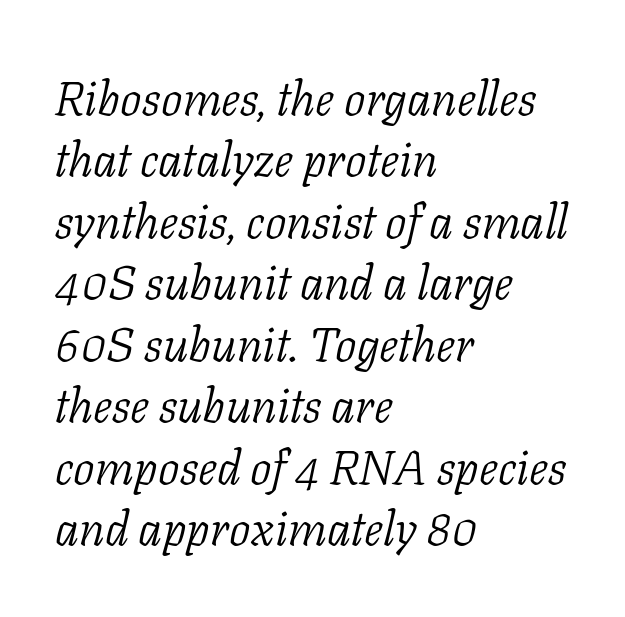
The image shows 48 px light serif type, italic (leaning right); set left-aligned, normal line spacing (1.28x), normal letter spacing, not underlined; low stroke contrast and a medium x-height.
